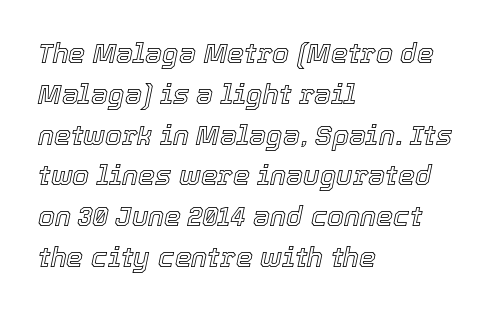
{"italic": "yes", "lean": "right", "slant_degrees": 12, "underline": "no", "align": "left", "line_spacing": "normal", "line_spacing_ratio": 1.51, "letter_spacing": "normal", "letter_spacing_em": 0.0, "glyph_px": 27}
